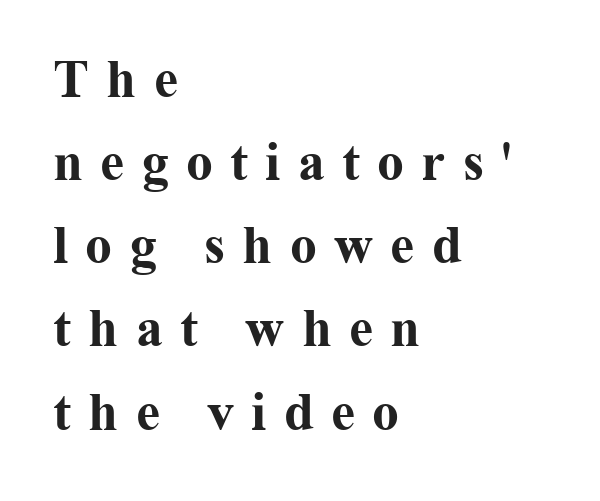
The image shows 54 px bold serif type, upright; set left-aligned, normal line spacing (1.54x), unusually wide letter spacing (+0.32 em), not underlined; medium stroke contrast and a medium x-height.
